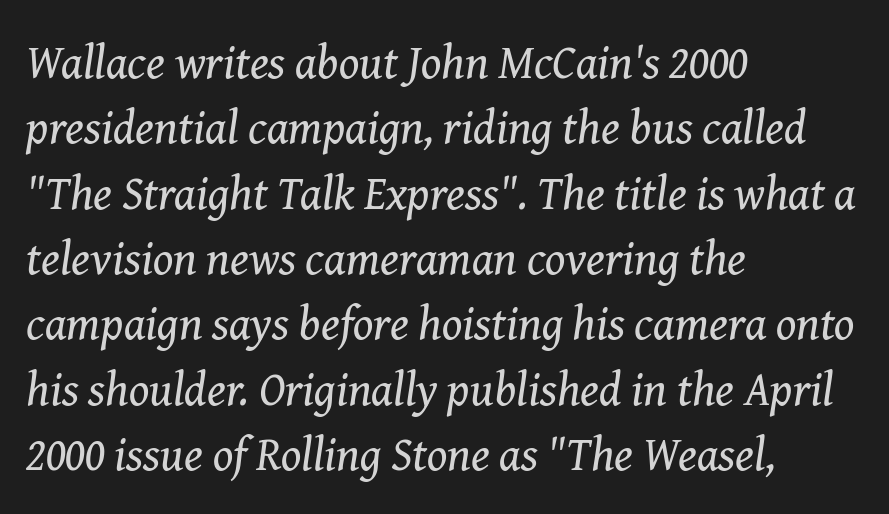
Compared with typical paragraphs, the rows here are spaced about the same. The horizontal fit of the characters is conventional and even. The letters advance in unequal steps, a hallmark of proportional type. Serif or sans? Serif — the stroke terminals have little feet.
